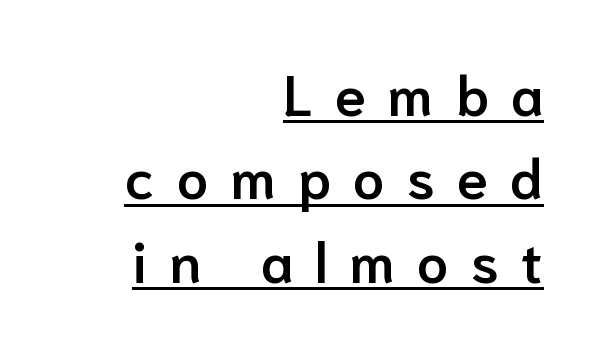
Q: Is the text bold? A: Semi-bold.
Q: Is the text italic (slanted)? A: No, it is upright.
Q: Is the typeface a serif or a sans-serif typeface? A: Sans-serif.
Q: Is the text underlined? A: Yes.
Q: How is the paragraph aligned? A: Right-aligned.
Q: Is the spacing between letters normal or unusually wide? A: Unusually wide.
Q: Is the spacing between lines tight, normal or loose? A: Normal.
Q: Width (condensed, normal, or wide)? A: Normal.
Q: Stroke contrast? A: Low.
Q: x-height? A: Medium.
Q: Monospaced? A: No.
